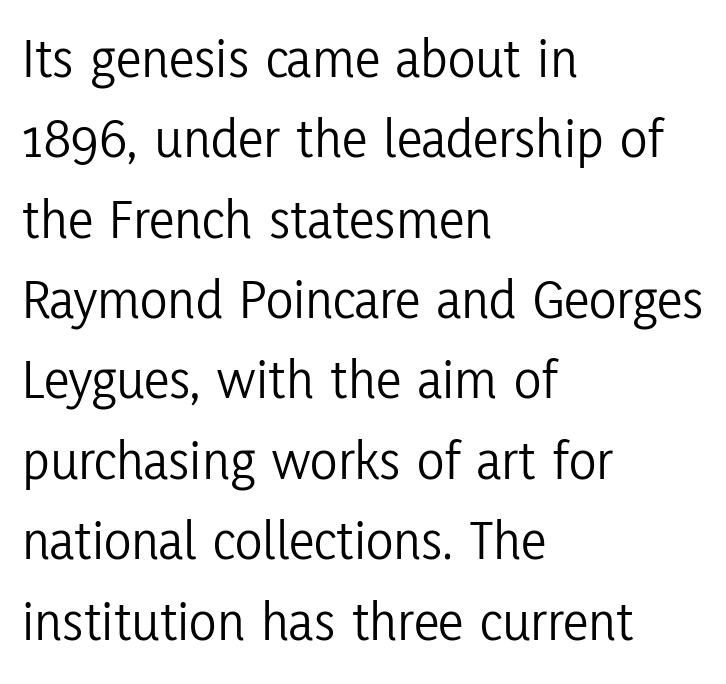
When letters stand straight like this, we call the style roman or upright. This rendering features lettering with no underline. Stems here are at most as thick as an everyday book face. The letters advance in unequal steps, a hallmark of proportional type. Does the leading feel generous? No, just average. These lines keep a tight, regular rhythm from letter to letter.
